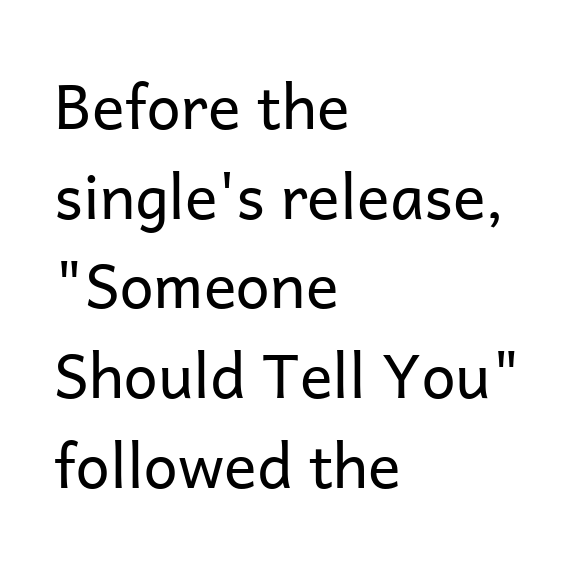
The image shows 61 px regular-weight sans-serif type, upright; set left-aligned, normal line spacing (1.47x), normal letter spacing, not underlined; low stroke contrast and a medium x-height.
